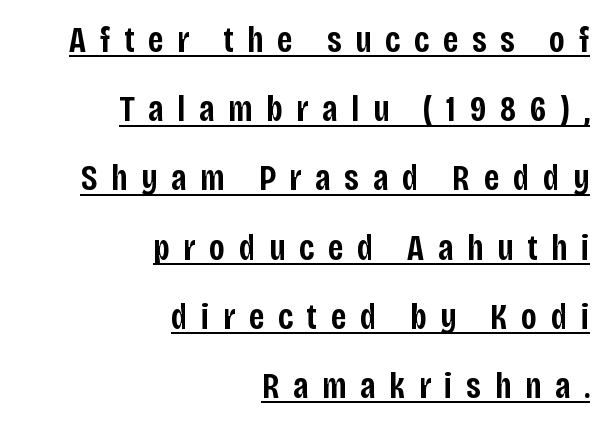
The image shows 37 px semibold, condensed sans-serif type, upright; set right-aligned, line spacing 1.87x, unusually wide letter spacing (+0.37 em), underlined; low stroke contrast and a large x-height.
